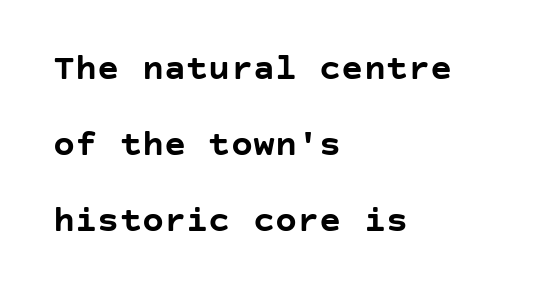
Airy leading. Each line starts at the same left margin while the right side varies. Is this a sans? Yes — the strokes have no serifs. Default kerning and tracking; the words read as compact shapes. Pretty heavy lettering here — definitely bold. Notice how the stems are strictly vertical — no italics here.
